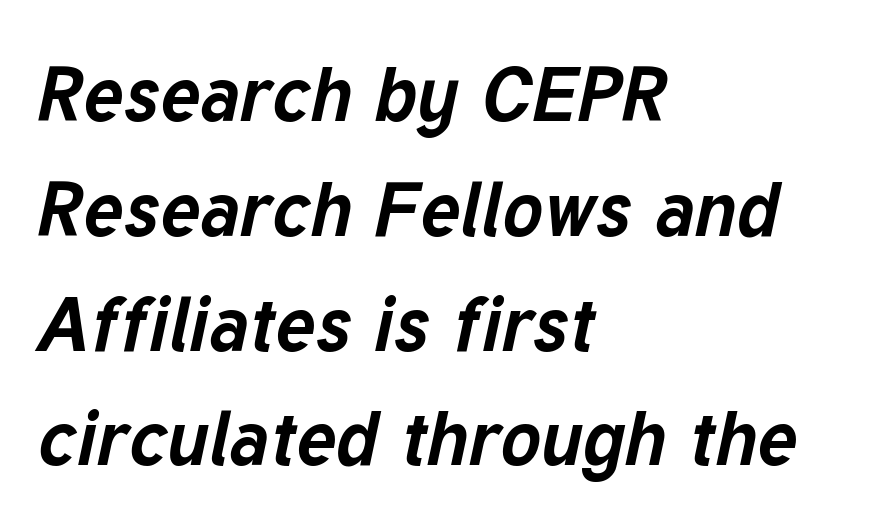
The letters advance in unequal steps, a hallmark of proportional type. Emphasis-style slanted type is in use. Typographic density is high because the face is bold. The gap between lines stays unmarked. Horizontal alignment here is leftward, the default for most running prose. Caption: standard tracking, unaltered.
